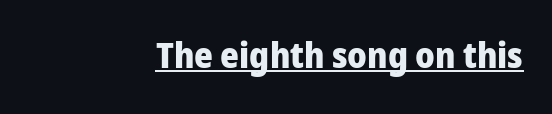
{"serif": "no", "italic": "no", "bold": "yes", "weight": "heavy", "width": "normal", "stroke_contrast": "low", "x_height": "medium", "monospaced": "no", "underline": "yes", "align": "right", "letter_spacing": "normal", "letter_spacing_em": 0.0, "glyph_px": 36}
